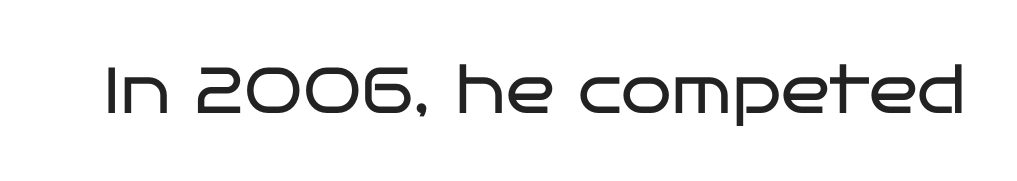
{"serif": "no", "italic": "no", "bold": "no", "weight": "regular", "width": "wide", "stroke_contrast": "low", "x_height": "large", "monospaced": "no", "underline": "no", "letter_spacing": "normal", "letter_spacing_em": 0.0, "glyph_px": 65}
